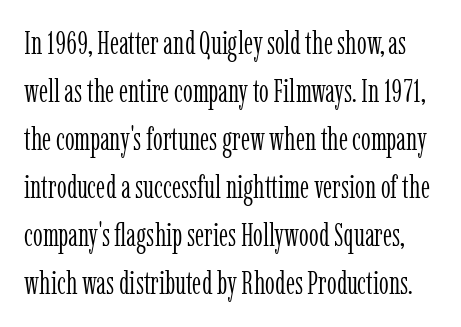
Does the lettering tilt? It doesn't — this is upright. Typographically, this falls in the serif category. Look at the tracking — it's just the regular setting, nothing added. Interline gaps are of average width in this sample. Heaviness? Minimal to ordinary, like unemphasized prose.
